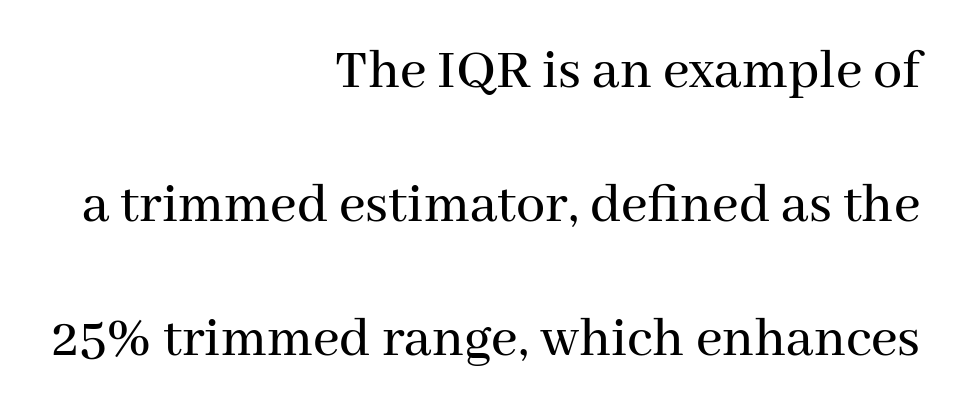
Q: Is the text italic (slanted)? A: No, it is upright.
Q: Is the typeface a serif or a sans-serif typeface? A: Serif.
Q: Is the text underlined? A: No.
Q: How is the paragraph aligned? A: Right-aligned.
Q: Is the spacing between letters normal or unusually wide? A: Normal.
Q: Is the spacing between lines tight, normal or loose? A: Loose.
Q: Width (condensed, normal, or wide)? A: Normal.
Q: Stroke contrast? A: Medium.
Q: x-height? A: Medium.
Q: Monospaced? A: No.
